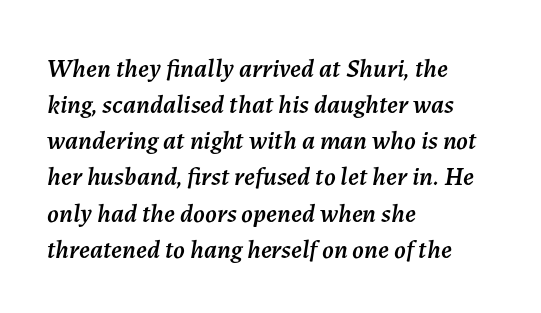
The specimen reads as italic at a glance. The setting favours the left margin, as ordinary paragraphs usually do. Glance below the letters and you will spot only blank space. Interline gaps are of average width in this sample. Default kerning and tracking; the words read as compact shapes.
